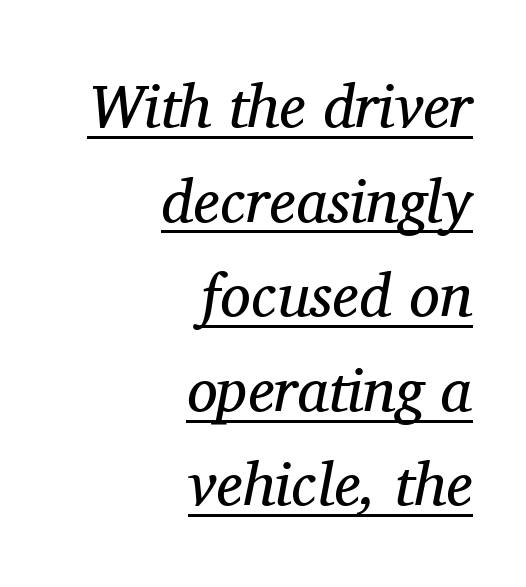
The image shows 61 px regular-weight serif type, italic (leaning right); set right-aligned, normal line spacing (1.55x), normal letter spacing, underlined; medium stroke contrast and a medium x-height.
